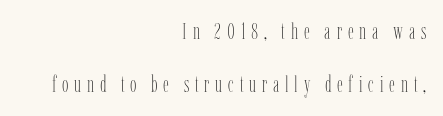
Q: Is the text bold? A: No.
Q: Is the text italic (slanted)? A: No, it is upright.
Q: Is the text underlined? A: No.
Q: How is the paragraph aligned? A: Right-aligned.
Q: Is the spacing between letters normal or unusually wide? A: Unusually wide.
Q: Is the spacing between lines tight, normal or loose? A: Loose.
